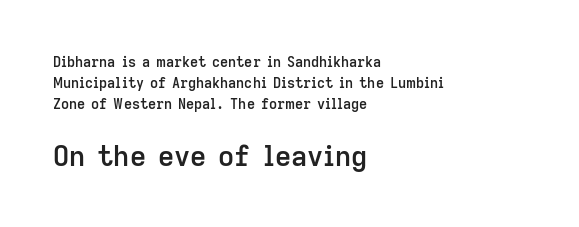
Q: Is the text bold? A: Semi-bold.
Q: Is the text italic (slanted)? A: No, it is upright.
Q: Is the typeface a serif or a sans-serif typeface? A: Sans-serif.
Q: Is the text underlined? A: No.
Q: How is the paragraph aligned? A: Left-aligned.
Q: Is the spacing between letters normal or unusually wide? A: Normal.
Q: Is the spacing between lines tight, normal or loose? A: Normal.
Q: Which block of text is set in a larger size, the first (top) or the second (bottom)? A: The second (bottom) one.
Q: Width (condensed, normal, or wide)? A: Normal.
Q: Stroke contrast? A: Low.
Q: x-height? A: Medium.
Q: Monospaced? A: No.
